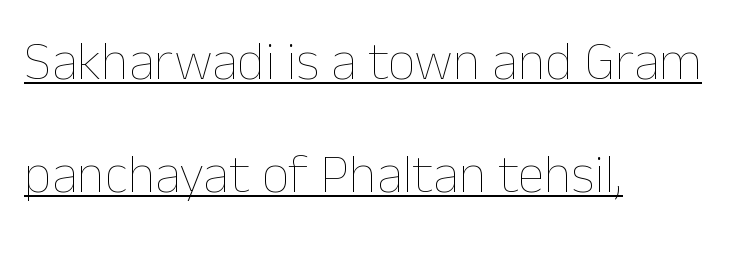
Q: Is the text bold? A: No.
Q: Is the text italic (slanted)? A: No, it is upright.
Q: Is the text underlined? A: Yes.
Q: How is the paragraph aligned? A: Left-aligned.
Q: Is the spacing between letters normal or unusually wide? A: Normal.
Q: Is the spacing between lines tight, normal or loose? A: Loose.
Q: Width (condensed, normal, or wide)? A: Normal.
Q: Stroke contrast? A: Low.
Q: x-height? A: Medium.
Q: Monospaced? A: No.
